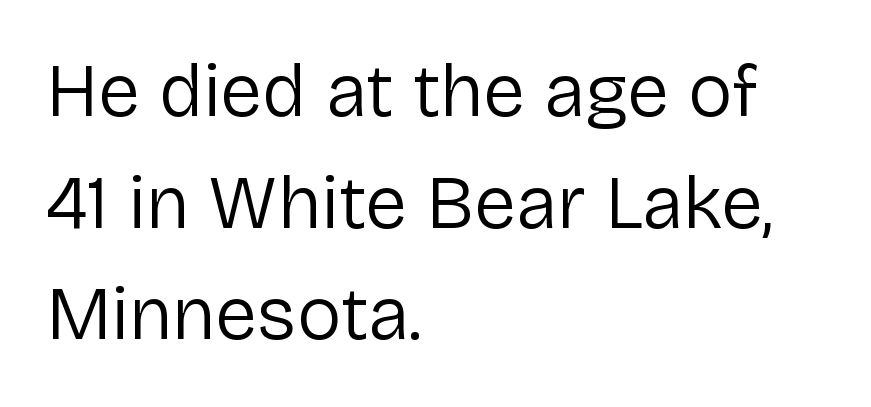
The image shows 75 px regular-weight sans-serif type, upright; set left-aligned, normal line spacing (1.49x), normal letter spacing, not underlined; low stroke contrast and a medium x-height.
